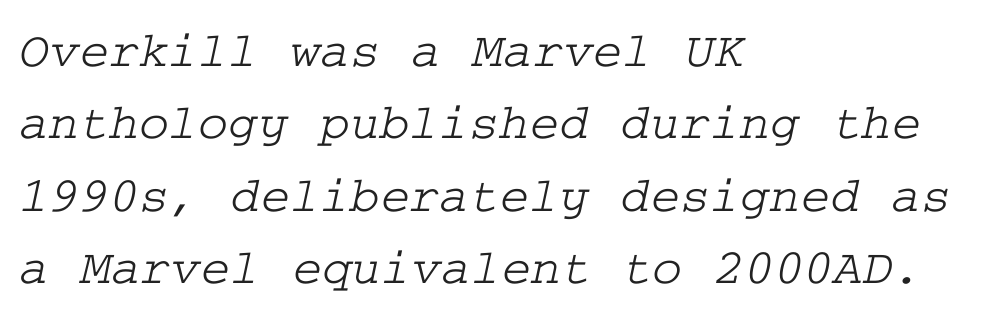
Spacing between characters is what you'd get straight out of the box. A bare baseline throughout the passage. The rows are spaced the way most documents space them. A typesetter would label this face a serif. Teacher's note: observe the even left margin — that is flush-left alignment.
